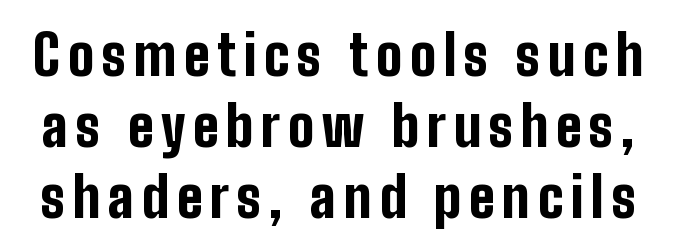
{"serif": "no", "italic": "no", "bold": "yes", "weight": "bold", "width": "condensed", "stroke_contrast": "low", "x_height": "medium", "monospaced": "no", "underline": "no", "line_spacing": "normal", "line_spacing_ratio": 1.29, "glyph_px": 55}
